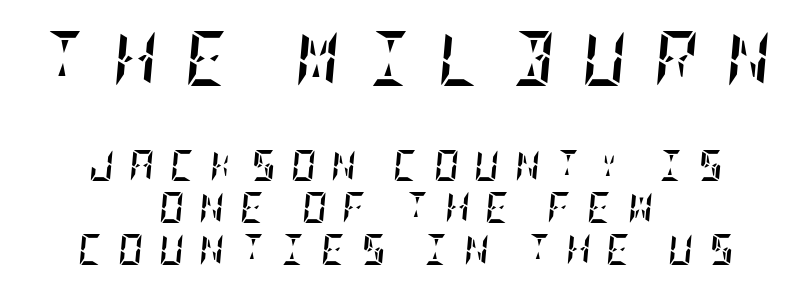
The typesetting leans heavy: a genuine bold. Evenly set lines give the paragraph a standard silhouette. Horizontally, the lines are justified to the midpoint only. Designer's note — italics engaged.
